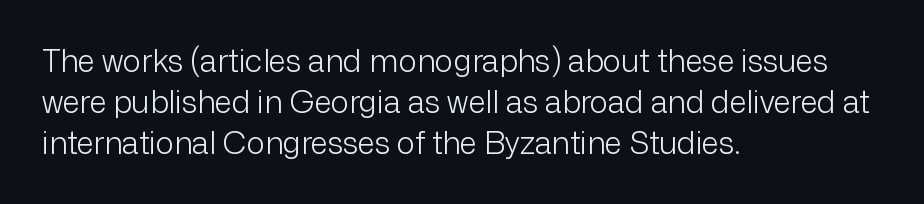
Q: Is the text bold? A: No.
Q: Is the text italic (slanted)? A: No, it is upright.
Q: Is the typeface a serif or a sans-serif typeface? A: Sans-serif.
Q: Is the text underlined? A: No.
Q: How is the paragraph aligned? A: Left-aligned.
Q: Is the spacing between letters normal or unusually wide? A: Normal.
Q: Is the spacing between lines tight, normal or loose? A: Normal.
Q: Width (condensed, normal, or wide)? A: Normal.
Q: Stroke contrast? A: Low.
Q: x-height? A: Medium.
Q: Monospaced? A: No.
